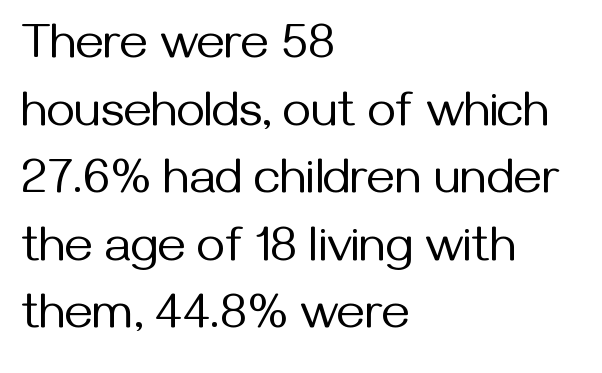
Is the block centered? No — it sits flush against the left margin. Note the varied advance widths — an 'i' is clearly narrower than an 'm'. A normal amount of white space separates one row of letters from the next. Characters remain perfectly vertical along every line.
